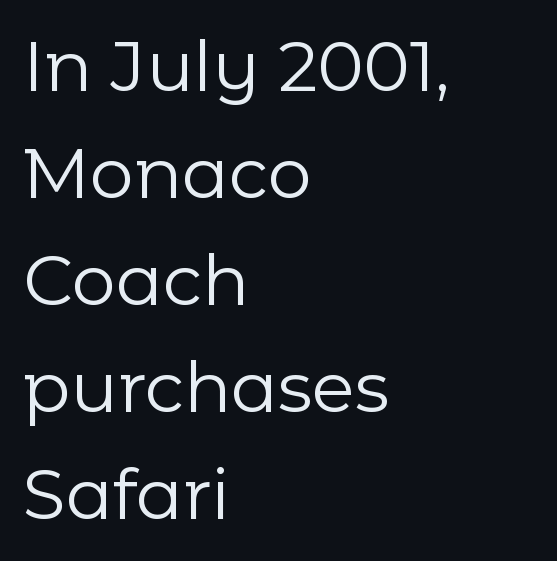
{"serif": "no", "italic": "no", "bold": "no", "weight": "regular", "width": "normal", "stroke_contrast": "low", "x_height": "medium", "monospaced": "no", "underline": "no", "align": "left", "line_spacing": "normal", "line_spacing_ratio": 1.53, "letter_spacing": "normal", "letter_spacing_em": 0.0, "glyph_px": 70}
